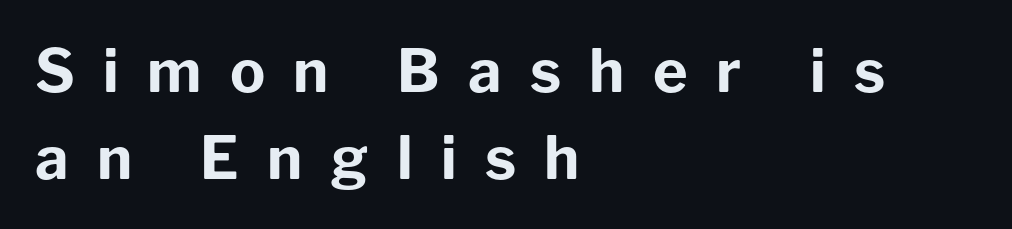
Honestly, there is no underline to notice here at all. Compared with a centered layout, this one pins lines to the left instead. Check where the strokes stop: nothing finishes them off — pure sans. Tracking value appears strongly positive — letters spread wide. Each letter keeps its own natural width here, so spacing adapts to shape.
